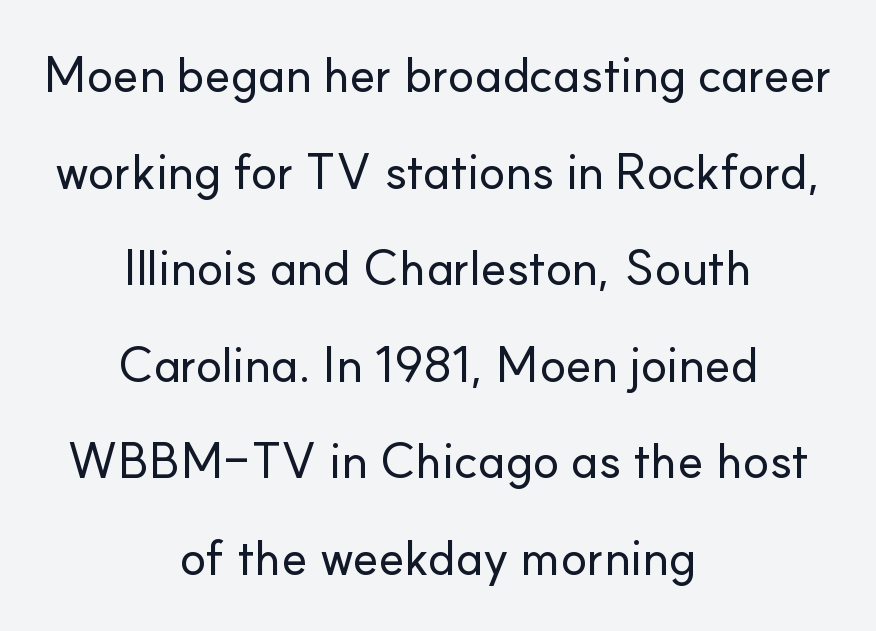
You can tell from the bare stems that sans-serif type was used. The letterforms sit shoulder to shoulder at normal distance. Characters remain perfectly vertical along every line. Vertically, the passage feels expansive, rows floating well apart.
